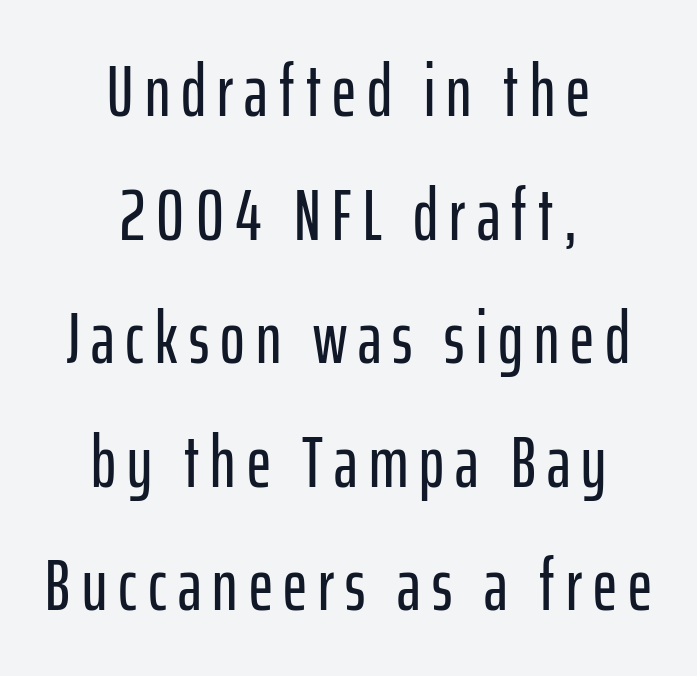
{"serif": "no", "italic": "no", "width": "condensed", "stroke_contrast": "low", "x_height": "medium", "monospaced": "no", "underline": "no", "align": "center", "line_spacing": "normal", "line_spacing_ratio": 1.67, "glyph_px": 74}
